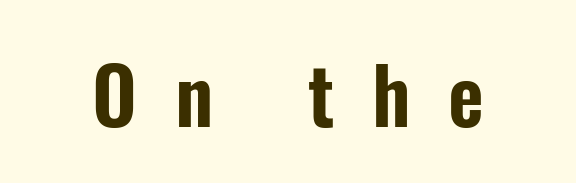
Q: Is the text italic (slanted)? A: No, it is upright.
Q: Is the typeface a serif or a sans-serif typeface? A: Sans-serif.
Q: Is the text underlined? A: No.
Q: Is the spacing between letters normal or unusually wide? A: Unusually wide.
Q: Width (condensed, normal, or wide)? A: Condensed.
Q: Stroke contrast? A: Low.
Q: x-height? A: Medium.
Q: Monospaced? A: No.
